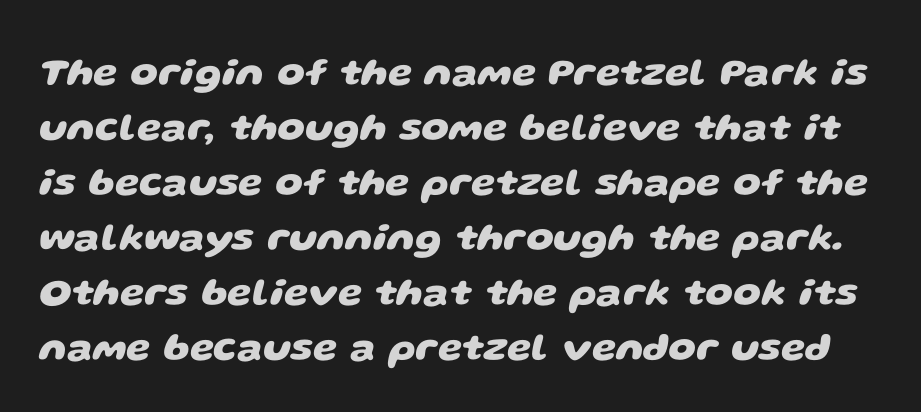
{"serif": "no", "bold": "yes", "weight": "heavy", "width": "wide", "stroke_contrast": "low", "x_height": "large", "monospaced": "no", "underline": "no", "line_spacing": "normal", "line_spacing_ratio": 1.41, "letter_spacing": "normal", "letter_spacing_em": 0.0, "glyph_px": 39}
